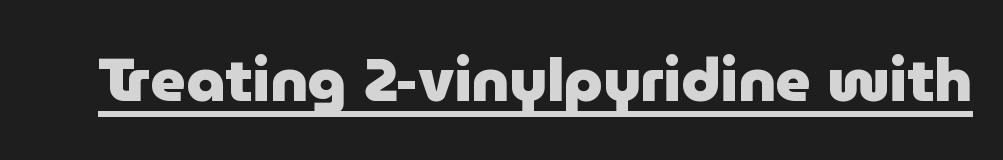
Weight: bold. Italic: no, the glyphs are upright roman. How are the letters spaced? Ordinarily, with no added tracking. Grotesque or geometric, the face here clearly has no serifs. Each letter keeps its own natural width here, so spacing adapts to shape. The sample's only ornament is a line tracing under the words.
